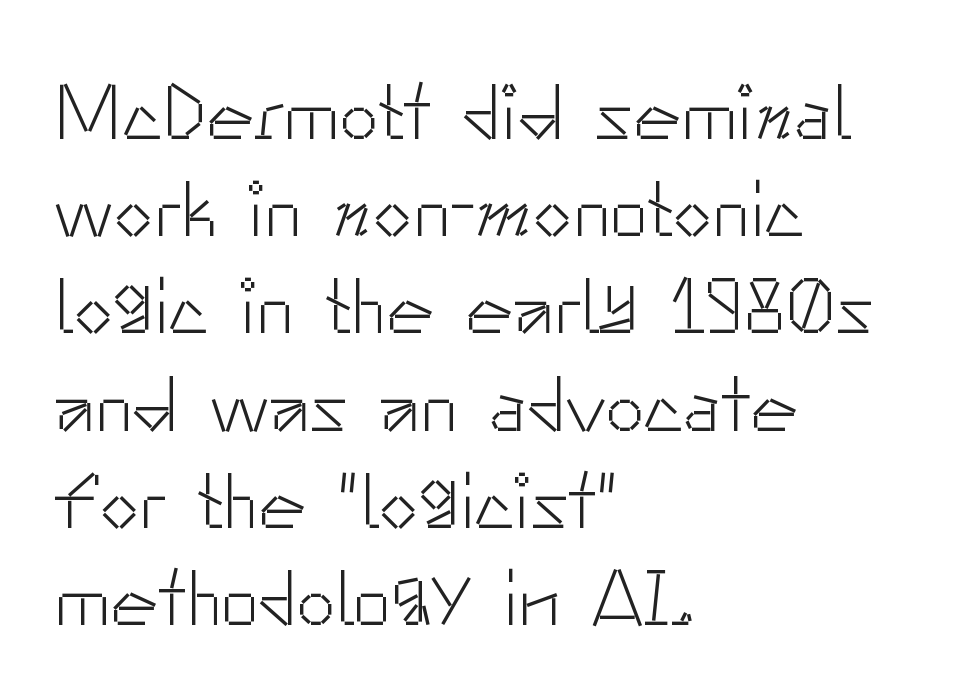
{"serif": "no", "italic": "no", "bold": "no", "weight": "light", "width": "normal", "stroke_contrast": "low", "x_height": "small", "monospaced": "no", "underline": "no", "align": "left", "line_spacing_ratio": 1.23, "letter_spacing": "normal", "letter_spacing_em": 0.0, "glyph_px": 79}
